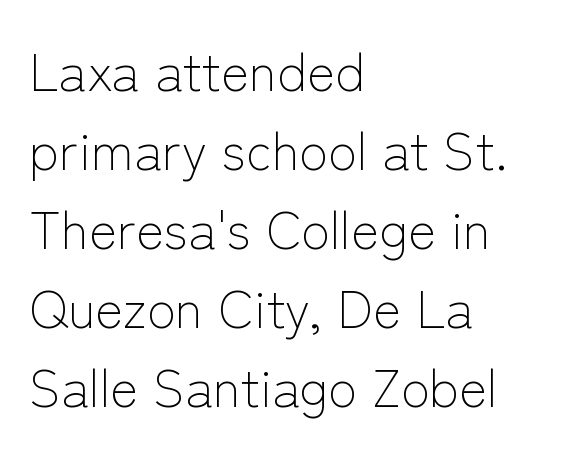
Letterform terminals end flat and unadorned throughout the passage. This sample uses an upright cut, with every glyph sitting square on the baseline. Clear beneath every line of the passage. Character widths vary here, with narrow letters taking less room than wide ones.
